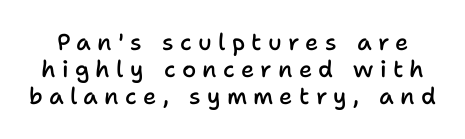
Spacing between characters has been opened up far beyond the box default. Unlike italic type, these characters show no tilt at all. Bold? Not quite — semibold, heavier than regular but stopping short. Nobody drew a line under any word here.
